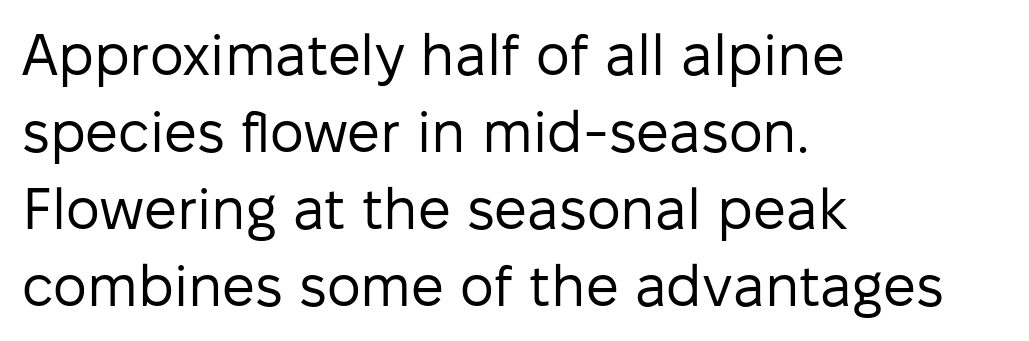
{"serif": "no", "italic": "no", "bold": "no", "weight": "regular", "width": "normal", "stroke_contrast": "low", "x_height": "medium", "monospaced": "no", "underline": "no", "align": "left", "line_spacing": "normal", "line_spacing_ratio": 1.33, "letter_spacing": "normal", "letter_spacing_em": 0.0, "glyph_px": 58}
